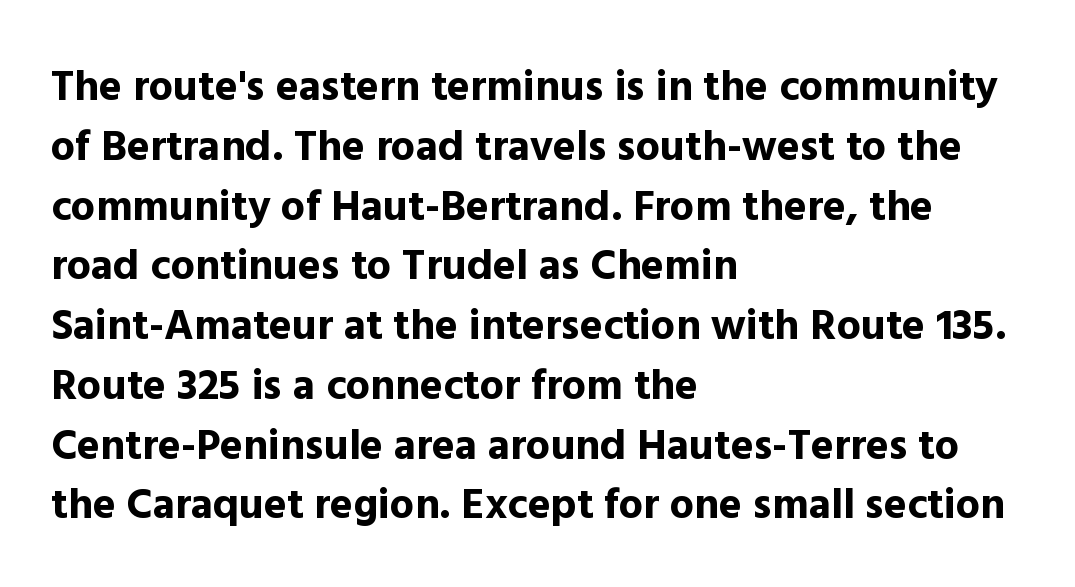
You can tell it's not italic because the verticals are truly vertical. Spacing verdict: proportional, widths tailored to each character. No feet cap the strokes, marking this as sans-serif type. The passage shown is not underscored anywhere. The lines sit at an ordinary, default distance from one another.
